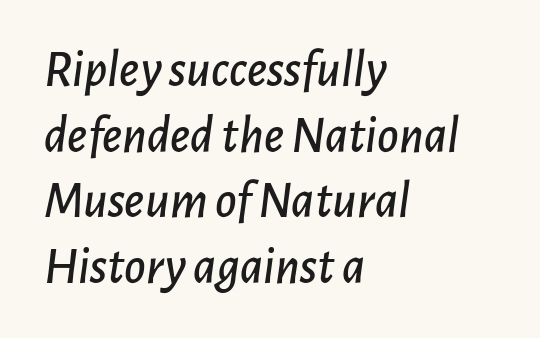
{"italic": "yes", "lean": "right", "slant_degrees": 7, "width": "normal", "stroke_contrast": "low", "x_height": "medium", "monospaced": "no", "underline": "no", "align": "left", "line_spacing": "normal", "line_spacing_ratio": 1.26, "letter_spacing": "normal", "letter_spacing_em": 0.0, "glyph_px": 52}
